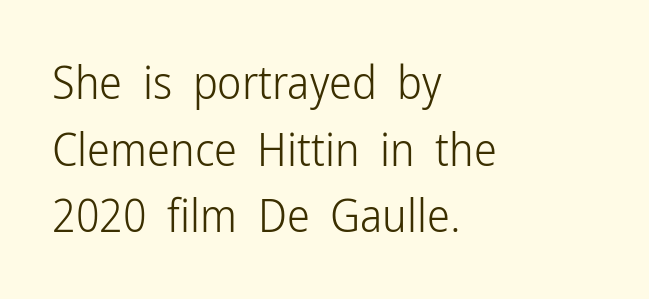
{"serif": "no", "italic": "no", "bold": "no", "weight": "light", "width": "condensed", "stroke_contrast": "low", "x_height": "medium", "monospaced": "no", "underline": "no", "align": "left", "line_spacing": "normal", "line_spacing_ratio": 1.45, "letter_spacing": "normal", "letter_spacing_em": 0.0, "glyph_px": 46}
